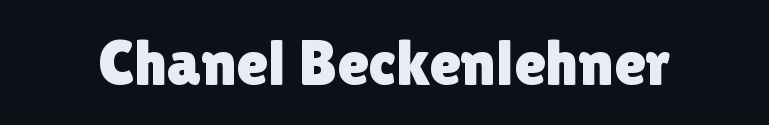
{"serif": "no", "italic": "no", "width": "normal", "stroke_contrast": "low", "x_height": "medium", "monospaced": "no", "underline": "no", "letter_spacing": "normal", "letter_spacing_em": 0.0, "glyph_px": 65}
